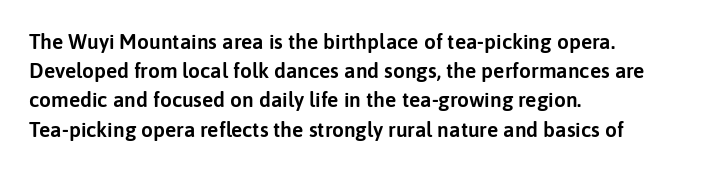
Each word holds together tightly as a unit, with standard inter-letter gaps. Left-aligned paragraph, ragged on the right. The vertical gap from one line to the next is medium. Nope, not italic — everything's standing straight. Check the space under the baseline: it is left empty.
